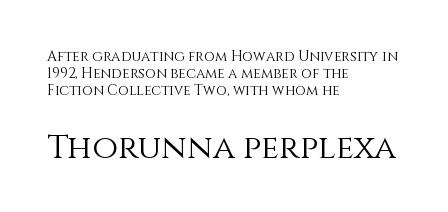
{"italic": "no", "bold": "no", "weight": "light", "width": "normal", "stroke_contrast": "medium", "x_height": "large", "monospaced": "no", "underline": "no", "align": "left", "line_spacing_ratio": 1.22, "letter_spacing": "normal", "letter_spacing_em": 0.0, "larger_block": "second", "size_ratio": 2.36, "glyph_px": 33}
